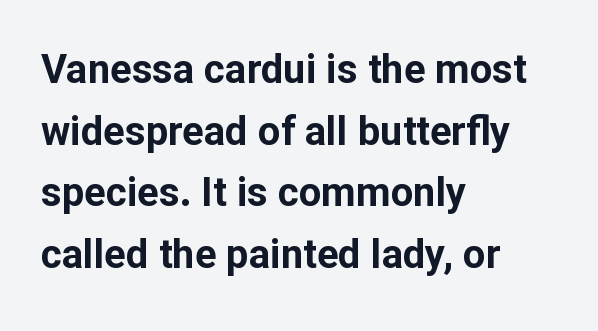
The passage shown has conventional tracking throughout. As a designer I'd log this as weight 700, bold. Type without underlining. Notice how the passage keeps a crisp vertical edge on the left only.
